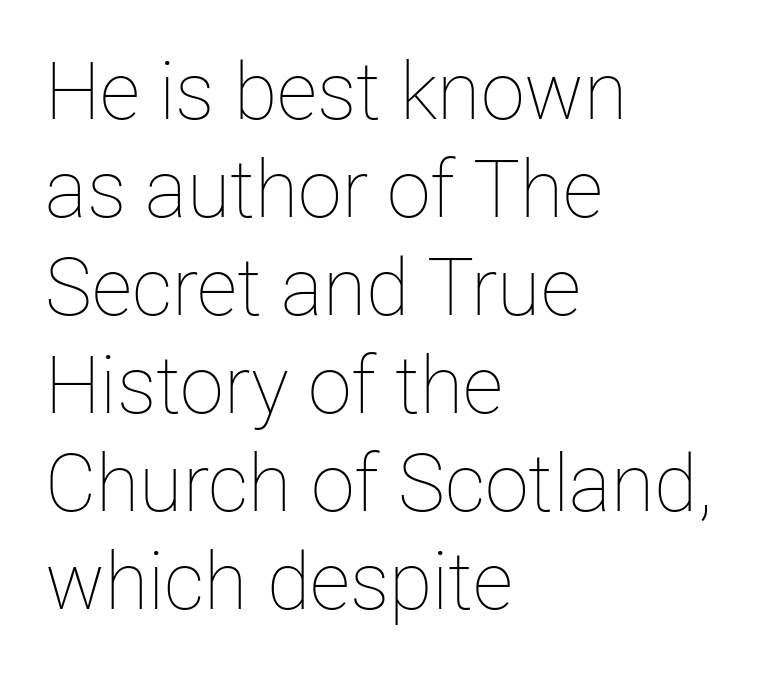
{"italic": "no", "bold": "no", "weight": "thin", "width": "normal", "stroke_contrast": "low", "x_height": "medium", "monospaced": "no", "underline": "no", "align": "left", "line_spacing_ratio": 1.24, "letter_spacing": "normal", "letter_spacing_em": 0.0, "glyph_px": 79}
